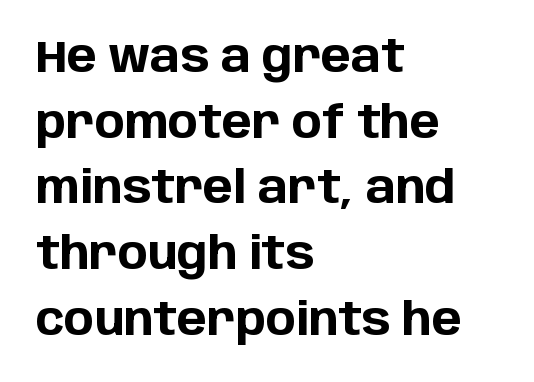
{"serif": "no", "italic": "no", "bold": "yes", "weight": "bold", "width": "normal", "stroke_contrast": "low", "x_height": "large", "monospaced": "no", "underline": "no", "align": "left", "line_spacing": "normal", "line_spacing_ratio": 1.46, "letter_spacing": "normal", "letter_spacing_em": 0.0, "glyph_px": 45}
